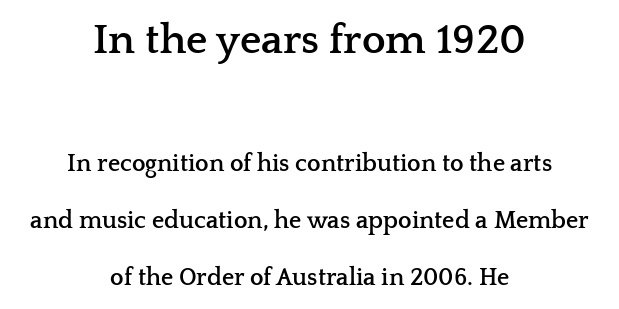
{"serif": "yes", "italic": "no", "bold": "yes", "weight": "semibold", "width": "wide", "stroke_contrast": "low", "x_height": "medium", "monospaced": "no", "underline": "no", "align": "center", "line_spacing": "loose", "line_spacing_ratio": 2.37, "letter_spacing": "normal", "letter_spacing_em": 0.0, "larger_block": "first", "size_ratio": 1.75, "glyph_px": 42}
